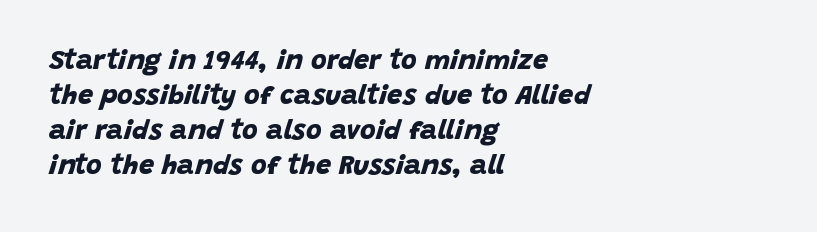
The image shows 27 px bold type; set left-aligned, normal line spacing (1.3x), normal letter spacing, not underlined.
